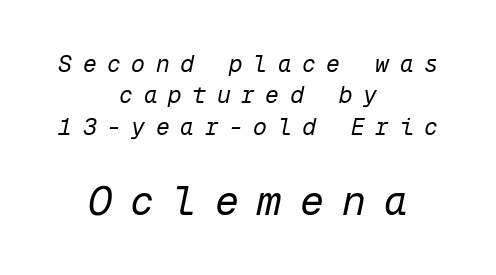
Whoever set this chose a conventional vertical rhythm. Visually the block forms a symmetrical silhouette, jagged on both flanks. Bare-footed words on every line. A typesetter would call this monospace, since all characters share one set width.
